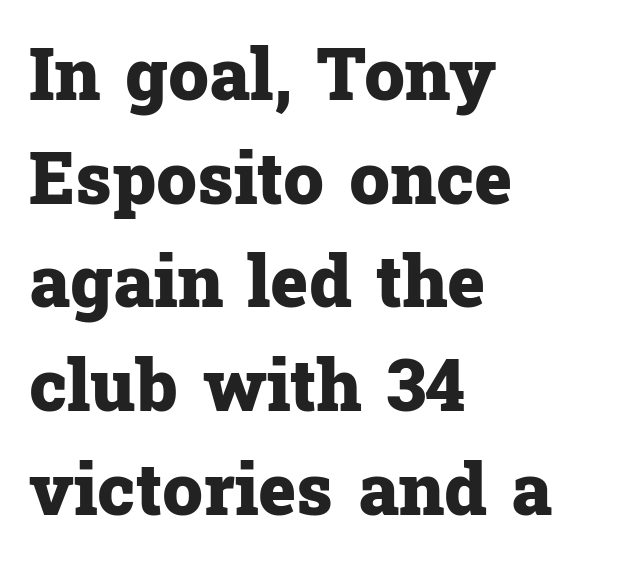
Q: Is the text bold? A: Yes.
Q: Is the text italic (slanted)? A: No, it is upright.
Q: Is the typeface a serif or a sans-serif typeface? A: Serif.
Q: Is the text underlined? A: No.
Q: How is the paragraph aligned? A: Left-aligned.
Q: Is the spacing between letters normal or unusually wide? A: Normal.
Q: Is the spacing between lines tight, normal or loose? A: Normal.
Q: Width (condensed, normal, or wide)? A: Normal.
Q: Stroke contrast? A: Low.
Q: x-height? A: Medium.
Q: Monospaced? A: No.
